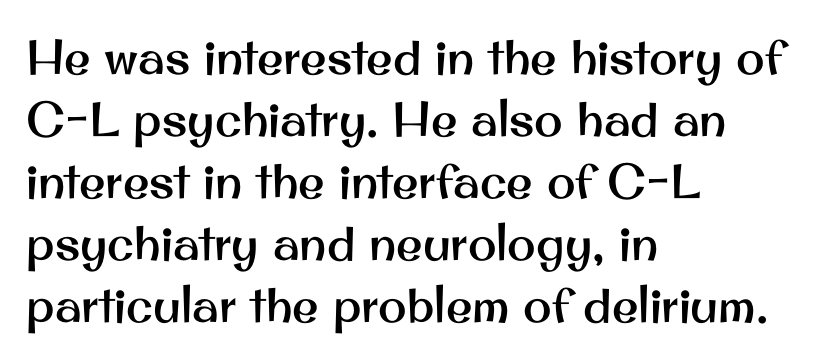
The image shows 48 px sans-serif type, upright; set left-aligned, normal line spacing (1.29x), normal letter spacing, not underlined; medium stroke contrast and a small x-height.
